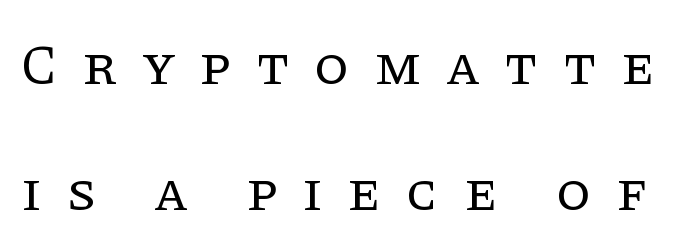
{"serif": "yes", "italic": "no", "bold": "no", "weight": "regular", "width": "normal", "stroke_contrast": "low", "x_height": "large", "monospaced": "no", "underline": "no", "line_spacing": "loose", "line_spacing_ratio": 2.25, "letter_spacing": "wide", "letter_spacing_em": 0.44, "glyph_px": 56}
